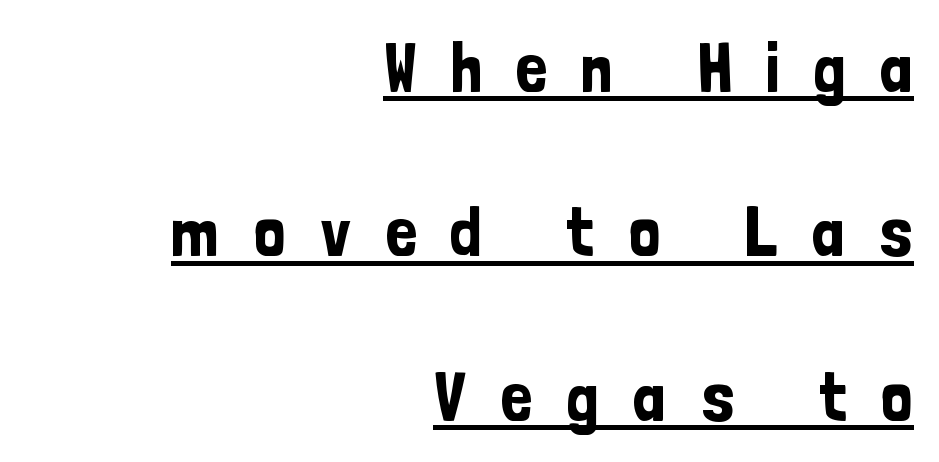
The image shows 70 px condensed sans-serif type, upright; set right-aligned, loose line spacing (2.35x), unusually wide letter spacing (+0.48 em), underlined; low stroke contrast and a medium x-height.
